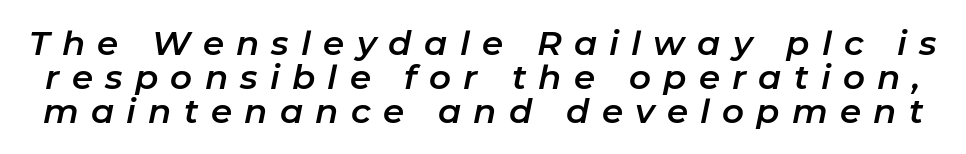
Yep, that's italic — everything's leaning. Whoever set this chose condensed vertical rhythm over breathing room. Think of a printed novel: that variable character pitch is what you see here. Loose tracking; the words dissolve into strings of separated letters.
